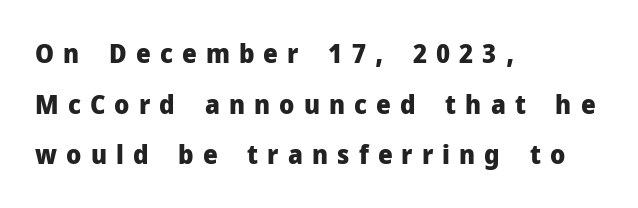
The image shows 26 px bold type, upright; set left-aligned, loose line spacing (1.95x), unusually wide letter spacing (+0.35 em), not underlined.
